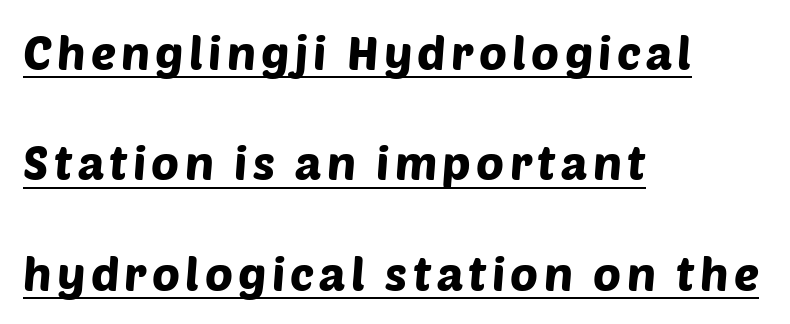
Compared with a centered layout, this one pins lines to the left instead. The string is rendered with underlining switched on. A great deal of white space separates one row of letters from the next. Serifs: no, the terminals of the letterforms are clean. Here the designer chose a conventional face with non-uniform glyph widths.
